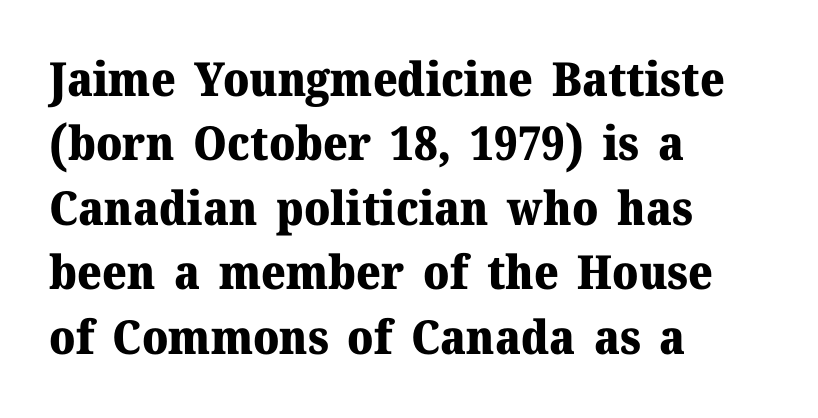
This sample has the flowing, uneven cadence of proportional lettering. The lines are quadded left. The face used here is rendered with its standard letterfit. Yep, those are serifs on the letters. Quick note: not italic, upright. Rule under the text: the space is simply empty.
